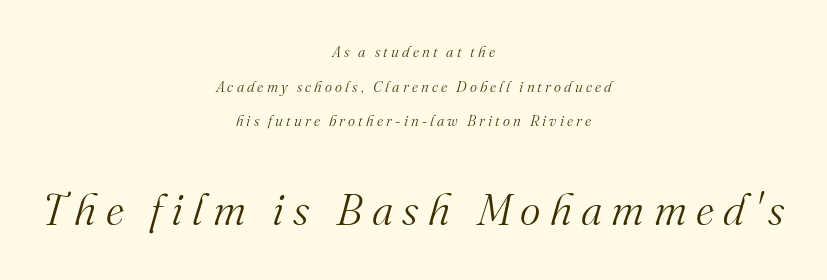
{"serif": "yes", "italic": "yes", "lean": "right", "slant_degrees": 16, "bold": "no", "weight": "light", "width": "normal", "stroke_contrast": "medium", "x_height": "small", "monospaced": "no", "underline": "no", "align": "center", "line_spacing": "loose", "line_spacing_ratio": 2.31, "letter_spacing": "wide", "letter_spacing_em": 0.21, "larger_block": "second", "size_ratio": 2.93, "glyph_px": 44}
